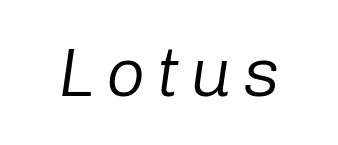
{"italic": "yes", "lean": "right", "slant_degrees": 8, "bold": "no", "weight": "regular", "width": "normal", "stroke_contrast": "low", "x_height": "medium", "monospaced": "no", "underline": "no", "glyph_px": 69}
